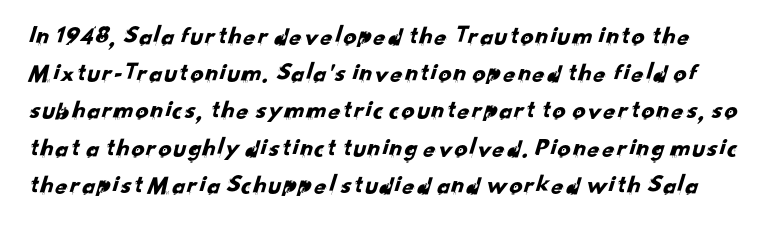
Short note: letters normally spaced. A typesetter would call this leading conventional body-copy spacing. Check under the words: just untouched page.
